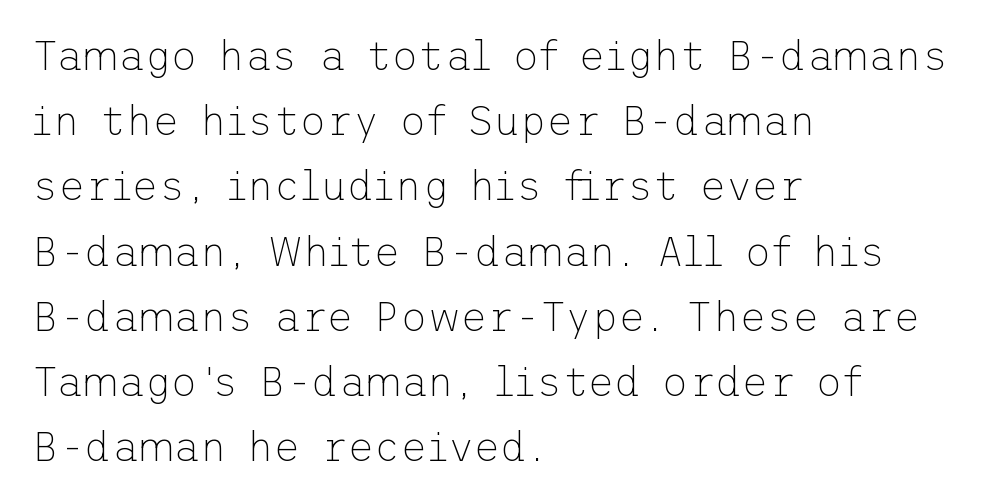
{"serif": "no", "italic": "no", "bold": "no", "weight": "thin", "width": "normal", "stroke_contrast": "low", "x_height": "medium", "underline": "no", "align": "left", "line_spacing": "normal", "line_spacing_ratio": 1.59, "letter_spacing": "normal", "letter_spacing_em": 0.0, "glyph_px": 41}
